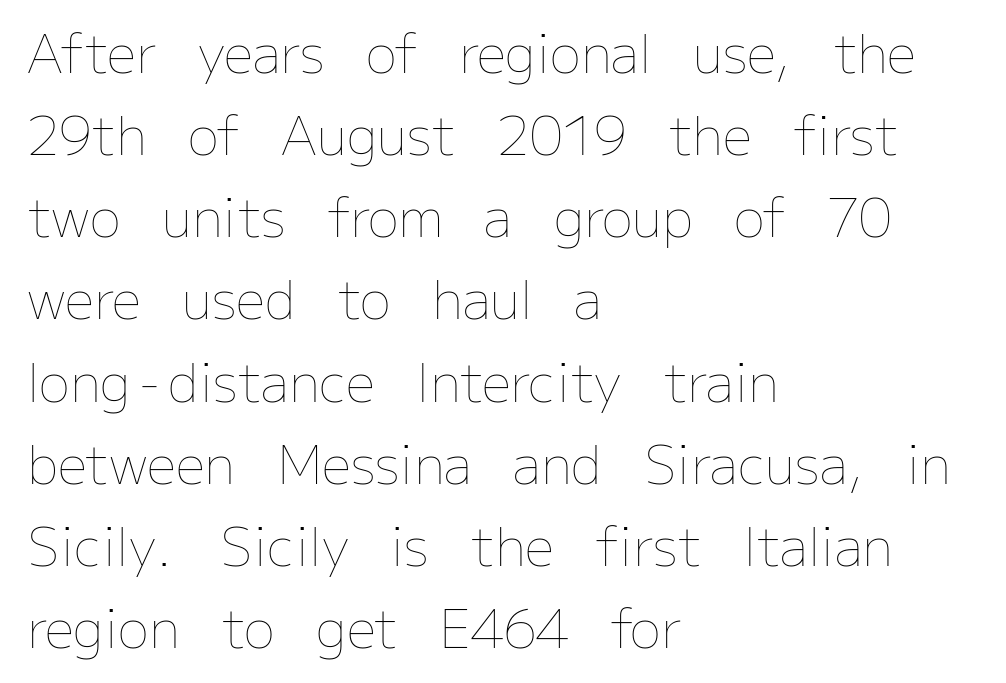
Notice how descenders clear the ascenders below comfortably — that's standard leading. Every row of glyphs begins at an identical x-position on the left. Vertical strokes here are truly vertical. Nothing unusual about the tracking: characters are spaced as the font intends. This sample has the flowing, uneven cadence of proportional lettering. Check the space under the baseline: it is left empty.
